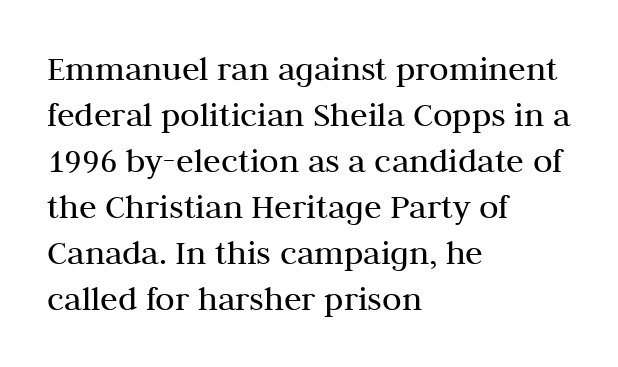
The image shows 36 px regular-weight serif type, upright; set left-aligned, normal line spacing (1.28x), normal letter spacing, not underlined; medium stroke contrast and a medium x-height.
